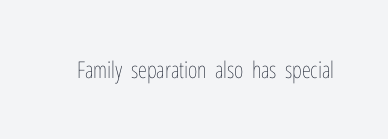
Q: Is the text bold? A: No.
Q: Is the text italic (slanted)? A: No, it is upright.
Q: Is the text underlined? A: No.
Q: Is the spacing between letters normal or unusually wide? A: Normal.
